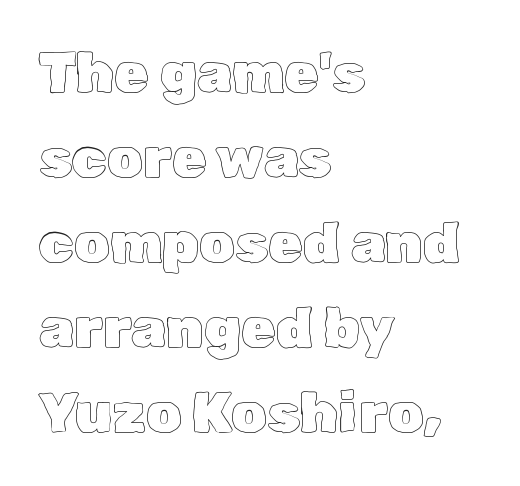
The space beneath each line is pristine and unruled. You could not count columns in this text — the font is proportionally spaced. Students, note that the glyphs here touch the page at normal intervals. One glance says typical: line gaps are just what's usual. The type sits square on the baseline with zero lean.
